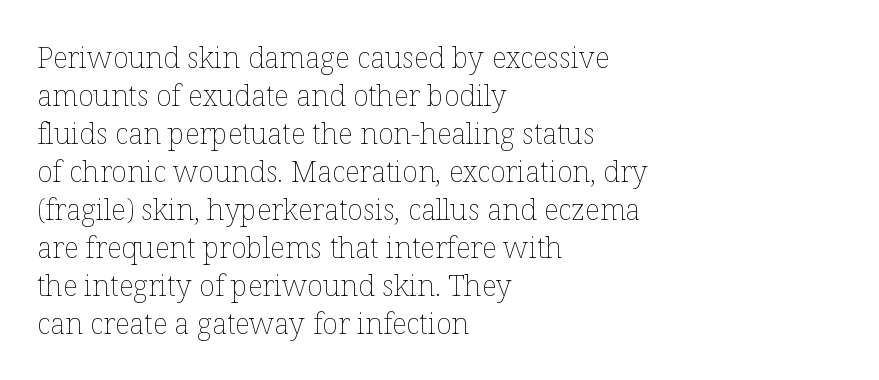
The cut favours lightness, reaching ordinary text weight at its darkest. Whoever set this chose a conventional vertical rhythm. Inter-character spacing is left at the font's built-in metrics. Nobody drew a line under any word here. Italic: no, the glyphs are upright roman.
